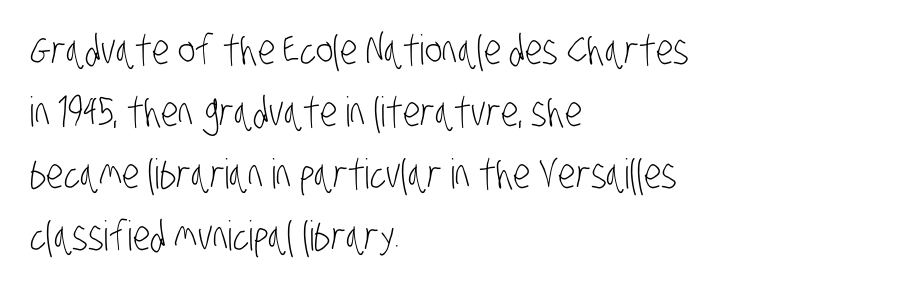
Q: Is the text bold? A: No.
Q: Is the typeface a serif or a sans-serif typeface? A: Sans-serif.
Q: Is the text underlined? A: No.
Q: How is the paragraph aligned? A: Left-aligned.
Q: Is the spacing between letters normal or unusually wide? A: Normal.
Q: Is the spacing between lines tight, normal or loose? A: Normal.
Q: Width (condensed, normal, or wide)? A: Condensed.
Q: Stroke contrast? A: Low.
Q: x-height? A: Large.
Q: Monospaced? A: No.
